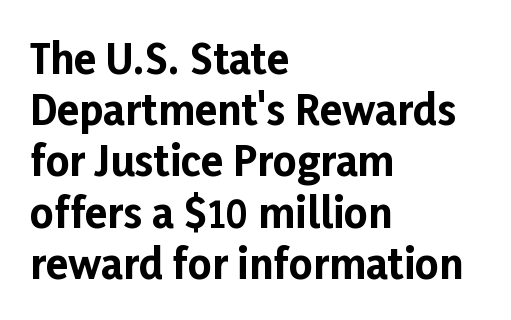
Each letter's strokes conclude bluntly, with no projecting serifs. Do the letters lean? They stand straight. Weight check: bold — yes, fully. Line starts are locked; line ends wander. The type is set solid horizontally, with unmodified tracking.
